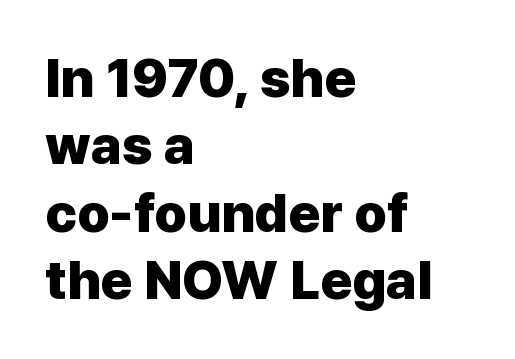
The image shows 54 px heavy sans-serif type, upright; set left-aligned, normal line spacing (1.25x), normal letter spacing, not underlined; low stroke contrast and a medium x-height.
